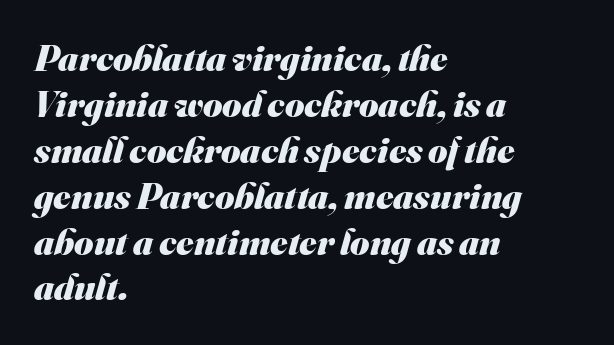
Q: Is the text bold? A: Yes.
Q: Is the typeface a serif or a sans-serif typeface? A: Sans-serif.
Q: Is the text underlined? A: No.
Q: How is the paragraph aligned? A: Left-aligned.
Q: Is the spacing between letters normal or unusually wide? A: Normal.
Q: Width (condensed, normal, or wide)? A: Normal.
Q: Stroke contrast? A: Medium.
Q: x-height? A: Small.
Q: Monospaced? A: No.
